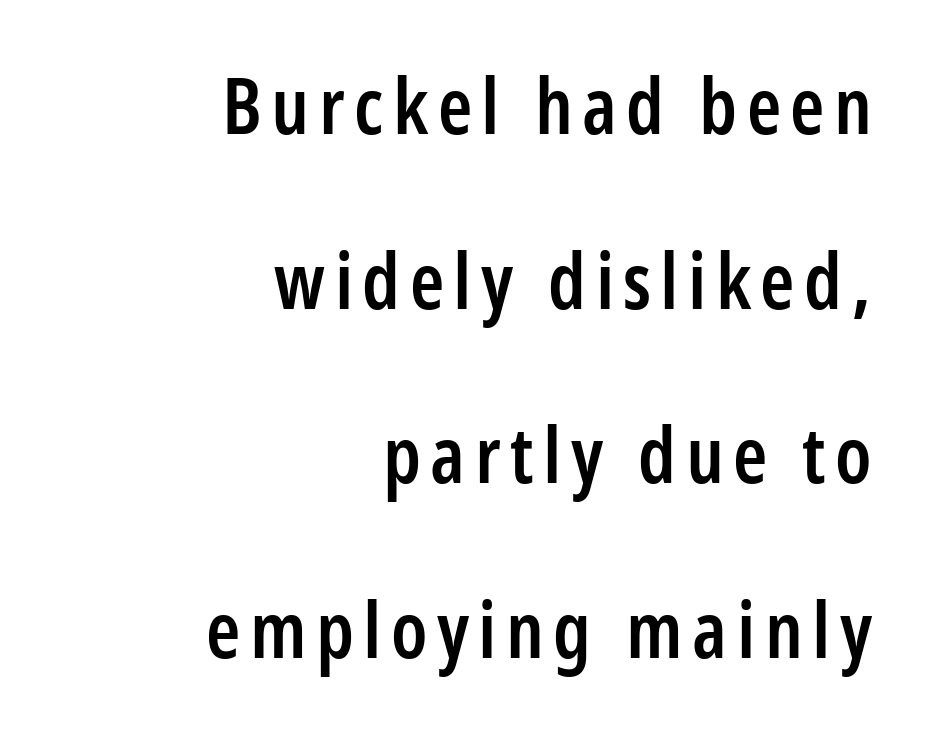
{"serif": "no", "italic": "no", "bold": "semi", "weight": "semibold", "width": "condensed", "stroke_contrast": "low", "x_height": "medium", "monospaced": "no", "underline": "no", "align": "right", "line_spacing": "loose", "line_spacing_ratio": 2.24, "glyph_px": 78}
